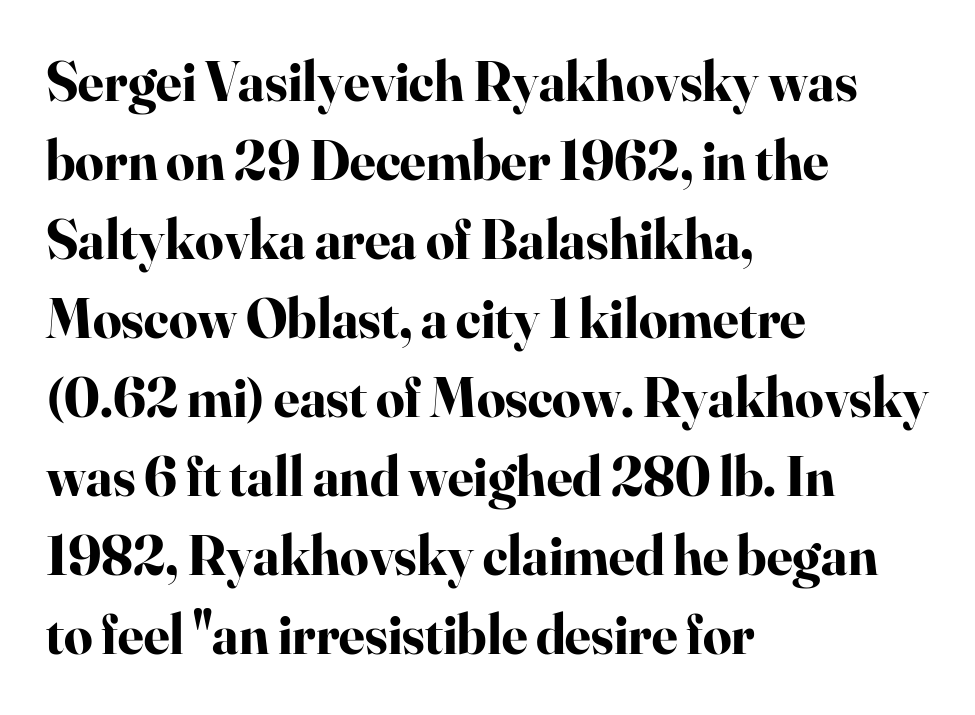
Q: Is the text bold? A: Yes.
Q: Is the text italic (slanted)? A: No, it is upright.
Q: Is the typeface a serif or a sans-serif typeface? A: Serif.
Q: Is the text underlined? A: No.
Q: How is the paragraph aligned? A: Left-aligned.
Q: Is the spacing between letters normal or unusually wide? A: Normal.
Q: Is the spacing between lines tight, normal or loose? A: Normal.
Q: Width (condensed, normal, or wide)? A: Normal.
Q: Stroke contrast? A: High.
Q: x-height? A: Small.
Q: Monospaced? A: No.
